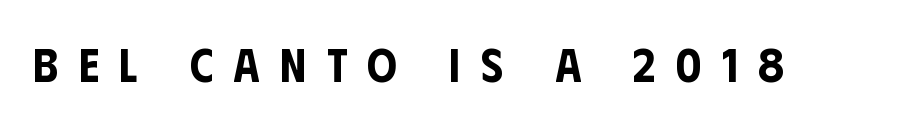
Style check: upright. The horizontal fit of the characters is loose and conspicuously gappy. Character widths vary here, with narrow letters taking less room than wide ones. The foot of each line stays bare and open. The designer went with a sans here, leaving each stem footless.
